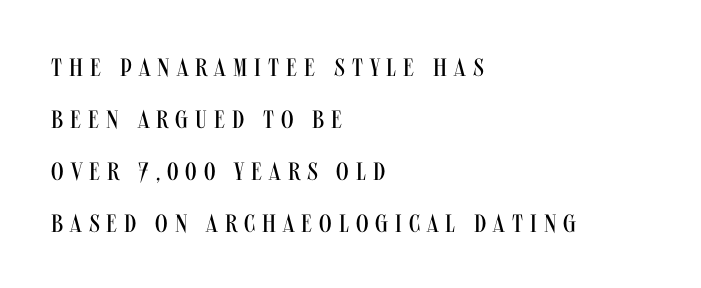
{"italic": "no", "bold": "no", "underline": "no", "align": "left", "line_spacing": "loose", "line_spacing_ratio": 2.08, "letter_spacing": "wide", "letter_spacing_em": 0.28, "glyph_px": 25}
